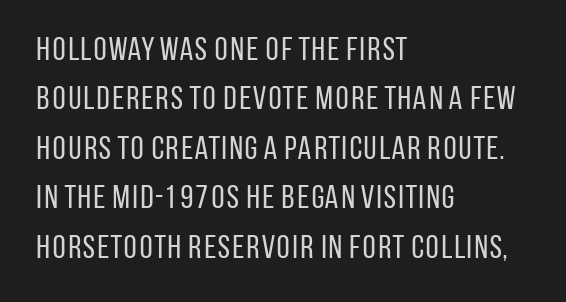
Q: Is the text bold? A: No.
Q: Is the text italic (slanted)? A: No, it is upright.
Q: Is the typeface a serif or a sans-serif typeface? A: Sans-serif.
Q: Is the text underlined? A: No.
Q: How is the paragraph aligned? A: Left-aligned.
Q: Is the spacing between letters normal or unusually wide? A: Normal.
Q: Is the spacing between lines tight, normal or loose? A: Normal.
Q: Width (condensed, normal, or wide)? A: Condensed.
Q: Stroke contrast? A: Low.
Q: x-height? A: Large.
Q: Monospaced? A: No.
